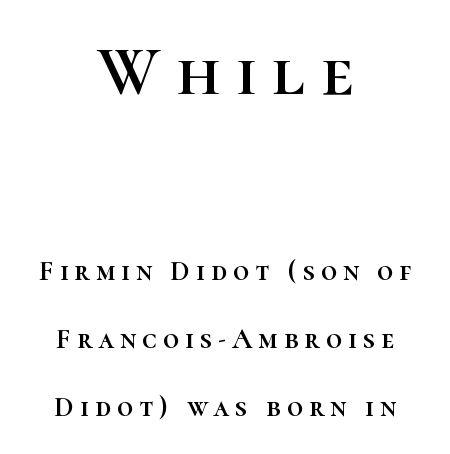
Q: Is the text italic (slanted)? A: No, it is upright.
Q: Is the text underlined? A: No.
Q: How is the paragraph aligned? A: Centered.
Q: Is the spacing between letters normal or unusually wide? A: Unusually wide.
Q: Is the spacing between lines tight, normal or loose? A: Loose.
Q: Which block of text is set in a larger size, the first (top) or the second (bottom)? A: The first (top) one.
Q: Width (condensed, normal, or wide)? A: Normal.
Q: Stroke contrast? A: High.
Q: x-height? A: Medium.
Q: Monospaced? A: No.
